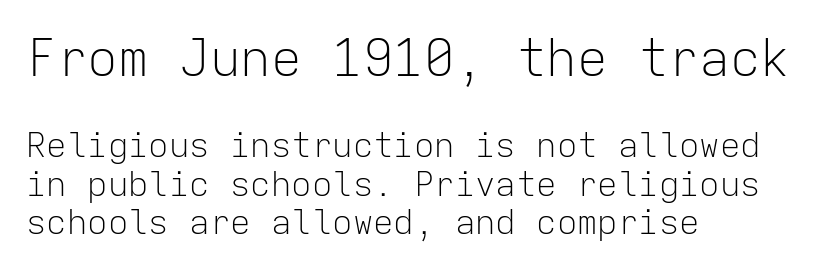
Q: Is the text bold? A: No.
Q: Is the text italic (slanted)? A: No, it is upright.
Q: Is the typeface a serif or a sans-serif typeface? A: Sans-serif.
Q: Is the text underlined? A: No.
Q: How is the paragraph aligned? A: Left-aligned.
Q: Is the spacing between letters normal or unusually wide? A: Normal.
Q: Is the spacing between lines tight, normal or loose? A: Tight.
Q: Which block of text is set in a larger size, the first (top) or the second (bottom)? A: The first (top) one.
Q: Width (condensed, normal, or wide)? A: Normal.
Q: Stroke contrast? A: Low.
Q: x-height? A: Medium.
Q: Monospaced? A: Yes.
